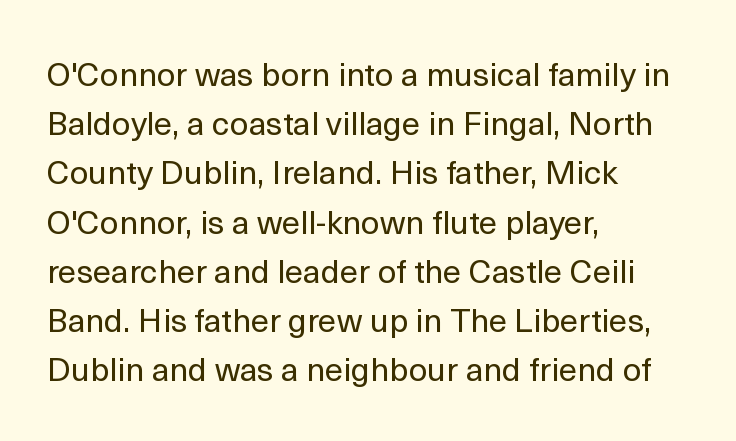
The rendering anchors every line to the left-hand side. Leading matches the norm, producing a regular column. Italic? Not at all — the glyphs are vertical. This rendering features lettering with no underline. Counters stay open thanks to moderate or lighter strokes.
